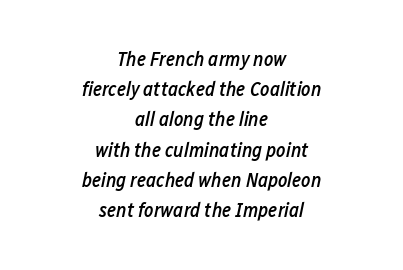
Honestly, the letter spacing is just normal — you wouldn't notice it. Each glyph is drawn with semibold strokes, heavier than normal yet not fully bold. One glance says typical: line gaps are just what's usual. Nobody drew a line under any word here. The lines are quadded center. Tall strokes in this sample are angled rather than plumb.
